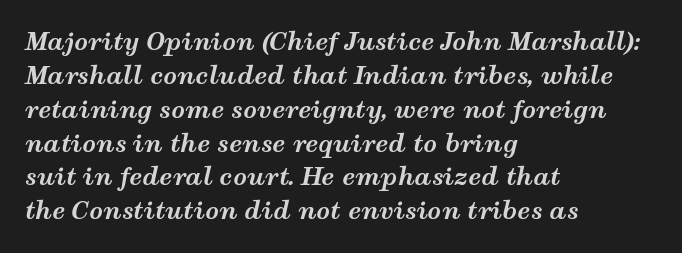
{"italic": "yes", "lean": "right", "slant_degrees": 12, "bold": "yes", "underline": "no", "align": "left", "line_spacing": "normal", "line_spacing_ratio": 1.41, "letter_spacing": "normal", "letter_spacing_em": 0.0, "glyph_px": 24}
